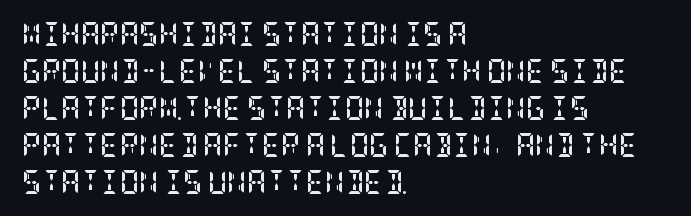
Q: Is the text bold? A: Yes.
Q: Is the text italic (slanted)? A: No, it is upright.
Q: Is the text underlined? A: No.
Q: How is the paragraph aligned? A: Left-aligned.
Q: Is the spacing between letters normal or unusually wide? A: Normal.
Q: Is the spacing between lines tight, normal or loose? A: Normal.
